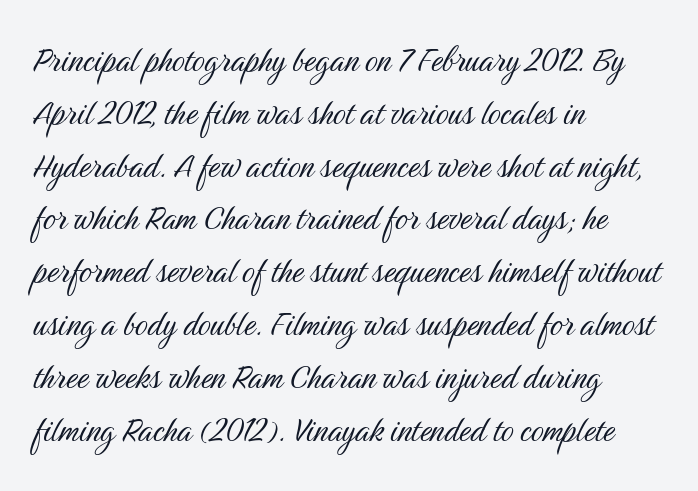
Check where the strokes stop: nothing finishes them off — pure sans. Counters stay open thanks to moderate or lighter strokes. The face used here is proportionally spaced, like ordinary book or web type. Each line starts at the same left margin while the right side varies. Standard letterfit; no display-style spreading of the glyphs.
